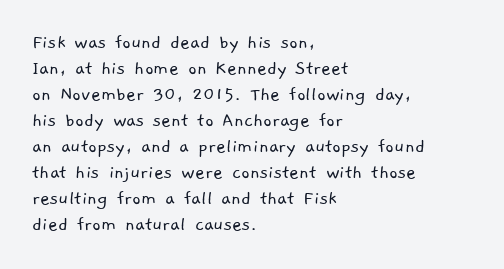
Q: Is the text bold? A: No.
Q: Is the text underlined? A: No.
Q: How is the paragraph aligned? A: Left-aligned.
Q: Is the spacing between letters normal or unusually wide? A: Normal.
